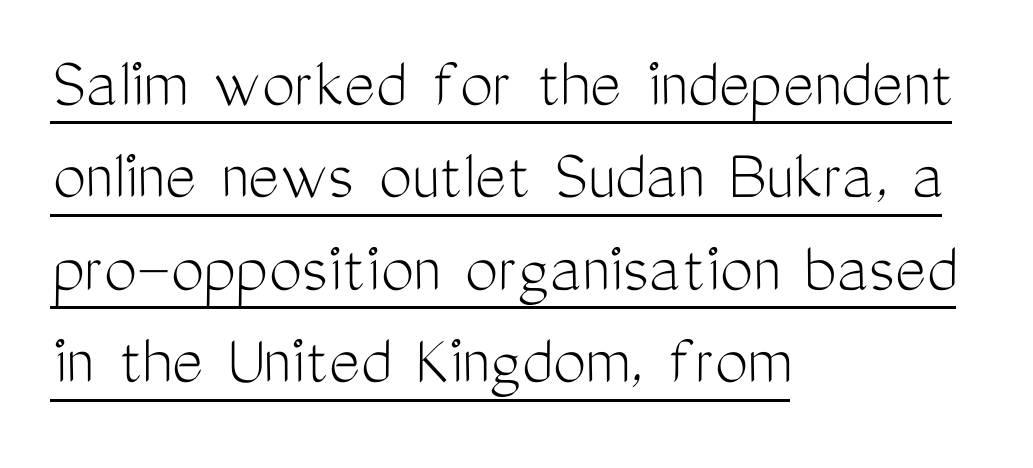
{"serif": "no", "italic": "no", "bold": "no", "weight": "light", "width": "condensed", "stroke_contrast": "medium", "x_height": "medium", "monospaced": "no", "underline": "yes", "align": "left", "line_spacing": "normal", "line_spacing_ratio": 1.25, "letter_spacing": "normal", "letter_spacing_em": 0.0, "glyph_px": 74}
